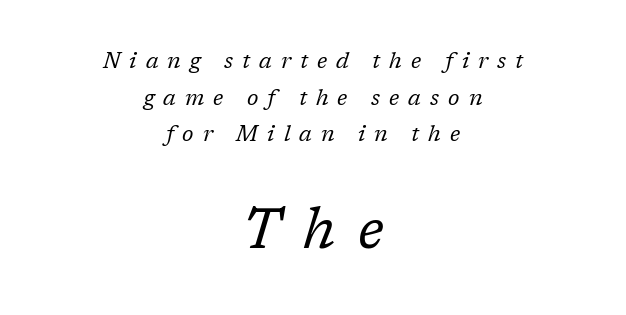
{"serif": "yes", "italic": "yes", "lean": "right", "slant_degrees": 17, "bold": "no", "weight": "regular", "width": "normal", "stroke_contrast": "low", "x_height": "medium", "monospaced": "no", "underline": "no", "align": "center", "line_spacing": "normal", "line_spacing_ratio": 1.67, "letter_spacing": "wide", "letter_spacing_em": 0.41, "larger_block": "second", "size_ratio": 2.55, "glyph_px": 56}
